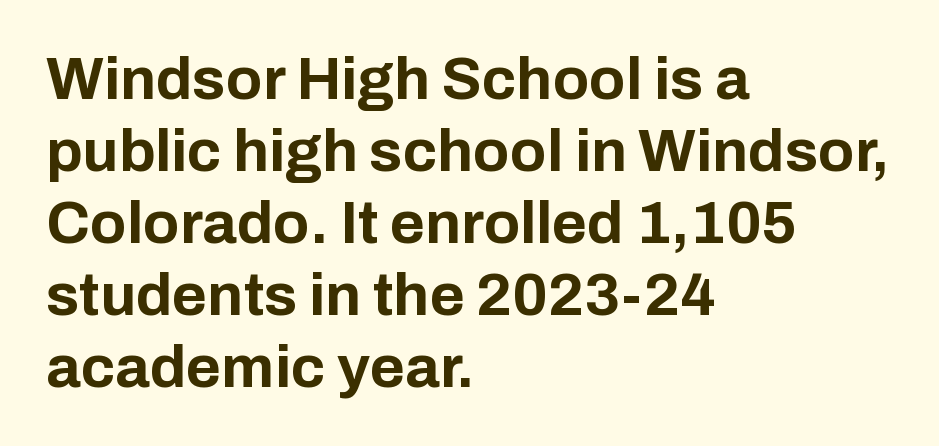
Think of a printed novel: that variable character pitch is what you see here. The lines are quadded left. Examine the stroke ends and you'll find no serifs. The words here are not underlined. These words are printed bold, with thick strokes throughout. Students, note that the glyphs here touch the page at normal intervals.
